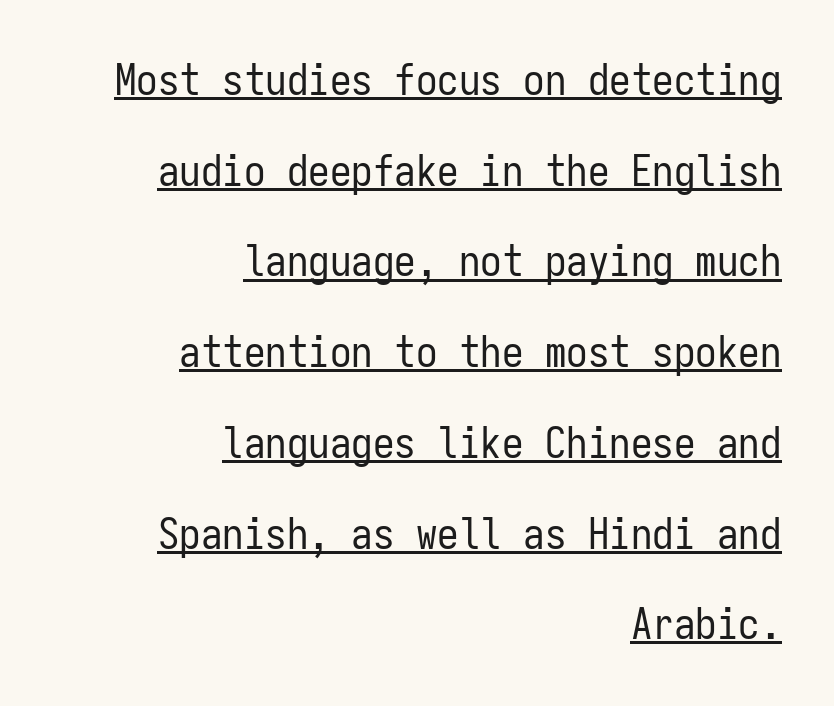
{"serif": "no", "italic": "no", "bold": "no", "weight": "regular", "width": "condensed", "stroke_contrast": "low", "x_height": "medium", "monospaced": "yes", "underline": "yes", "align": "right", "line_spacing": "loose", "line_spacing_ratio": 2.11, "letter_spacing": "normal", "letter_spacing_em": 0.0, "glyph_px": 43}
